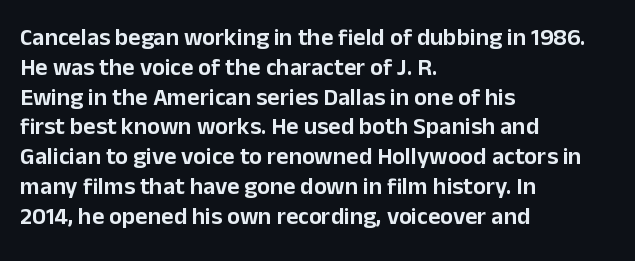
This sample uses an upright cut, with every glyph sitting square on the baseline. The space beneath each line is pristine and unruled. Short note: letters normally spaced. A classic flush-left, rag-right setting is used for this passage.
